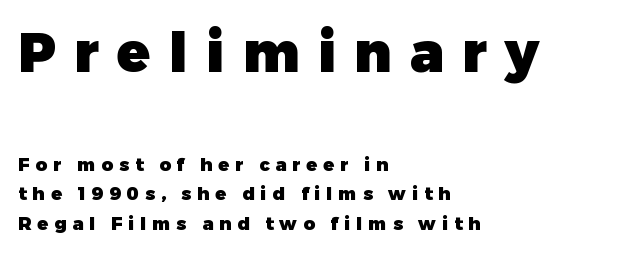
The gap between lines stays unmarked. The paragraph has a hard left edge and a soft right edge. Does the lettering tilt? It doesn't — this is upright. The passage shown has open, widely tracked lettering throughout.
